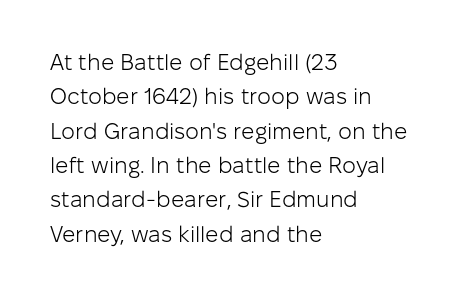
The image shows 22 px text type, upright; set left-aligned, normal line spacing (1.56x), normal letter spacing, not underlined.
